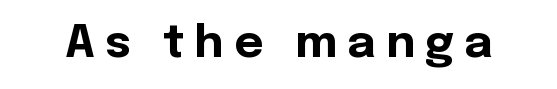
The strip under each line holds only bare page. Spacing verdict: proportional, widths tailored to each character. Tall strokes in this sample are plumb rather than angled. The face used here is rendered with a markedly widened letterfit.
